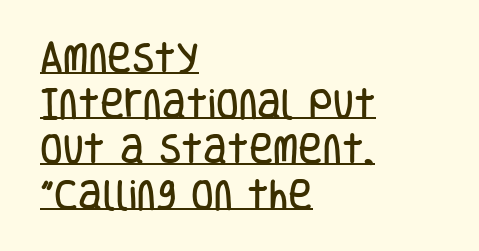
The image shows 33 px condensed sans-serif type, upright; set left-aligned, normal line spacing (1.38x), normal letter spacing, underlined; low stroke contrast and a large x-height.
